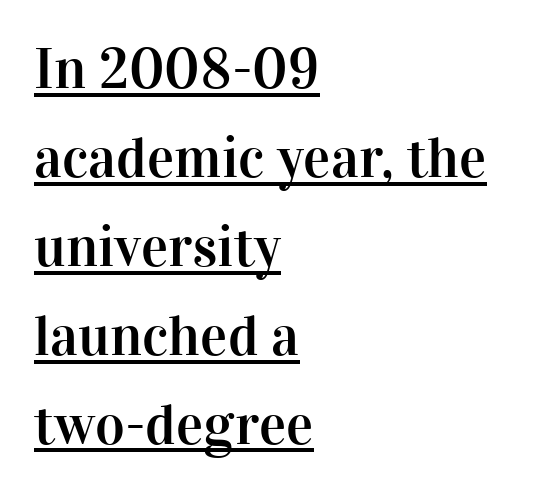
The image shows 57 px serif type, upright; set left-aligned, normal line spacing (1.56x), normal letter spacing, underlined; high stroke contrast and a medium x-height.
